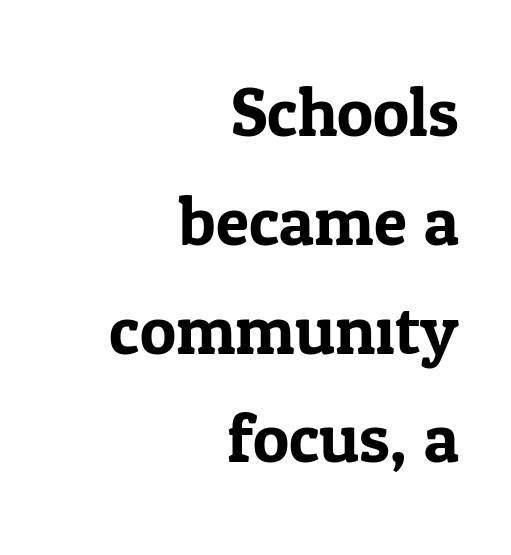
The image shows 68 px serif type, upright; set right-aligned, normal line spacing (1.6x), normal letter spacing, not underlined; low stroke contrast and a medium x-height.
